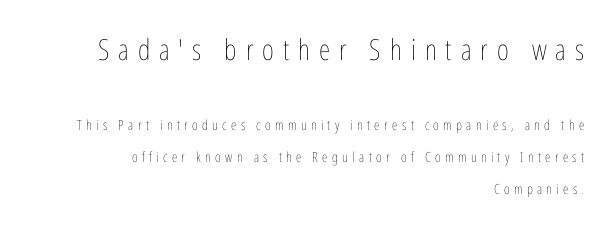
The image shows 29 px thin, condensed type, upright; set right-aligned, loose line spacing (2.29x), unusually wide letter spacing (+0.31 em), not underlined; the first (top) block is 2.07x larger; low stroke contrast and a medium x-height.
